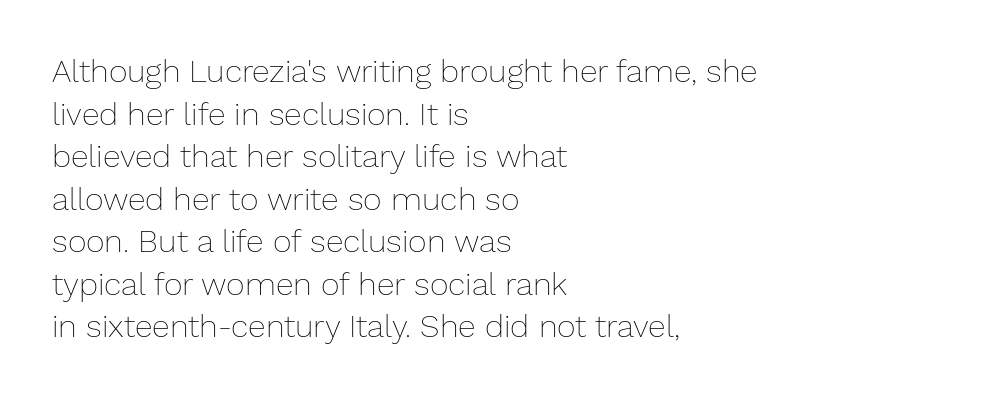
Q: Is the text bold? A: No.
Q: Is the text italic (slanted)? A: No, it is upright.
Q: Is the text underlined? A: No.
Q: How is the paragraph aligned? A: Left-aligned.
Q: Is the spacing between letters normal or unusually wide? A: Normal.
Q: Is the spacing between lines tight, normal or loose? A: Normal.
Q: Width (condensed, normal, or wide)? A: Normal.
Q: Stroke contrast? A: Low.
Q: x-height? A: Medium.
Q: Monospaced? A: No.
